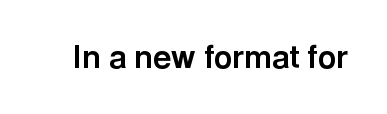
{"serif": "no", "italic": "no", "bold": "yes", "weight": "bold", "width": "normal", "x_height": "medium", "monospaced": "no", "underline": "no", "letter_spacing": "normal", "letter_spacing_em": 0.0, "glyph_px": 32}
